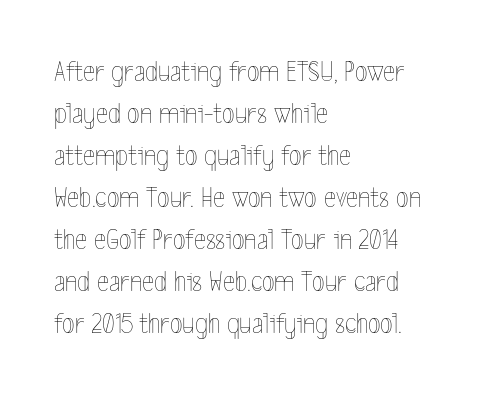
The image shows 29 px thin, condensed type, upright; set left-aligned, normal line spacing (1.45x), normal letter spacing, not underlined; a medium x-height.
